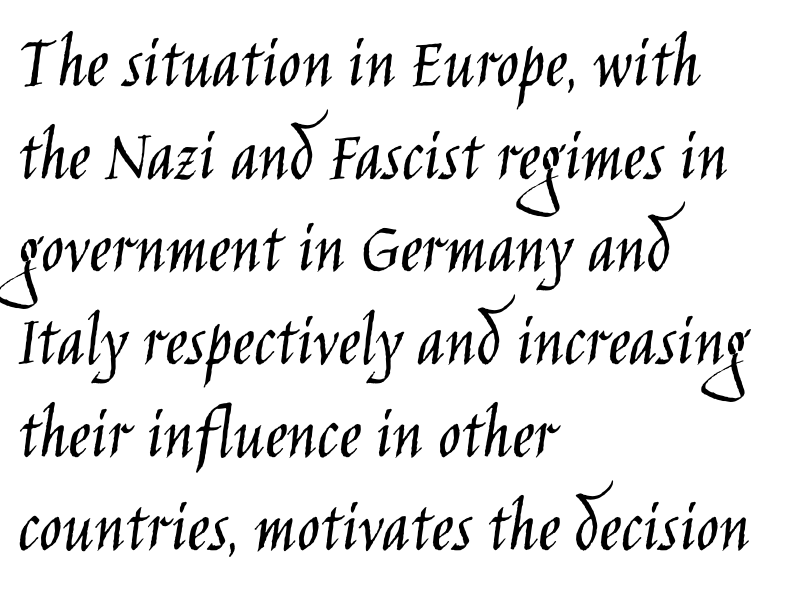
{"serif": "no", "bold": "no", "weight": "light", "width": "condensed", "stroke_contrast": "low", "x_height": "large", "monospaced": "no", "underline": "no", "align": "left", "line_spacing_ratio": 1.22, "letter_spacing": "normal", "letter_spacing_em": 0.0, "glyph_px": 76}
